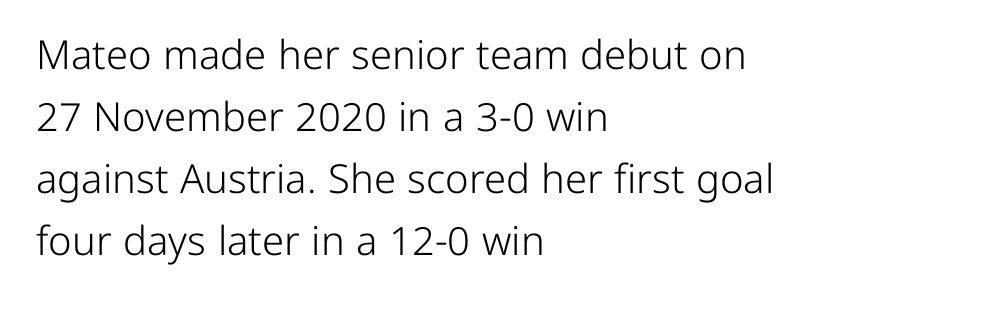
The passage shown is not underscored anywhere. These glyphs show unthickened strokes, regular width or finer. Vertical strokes here are truly vertical. Varying glyph widths throughout — classic text-font behaviour. Letterform terminals end flat and unadorned throughout the passage.
